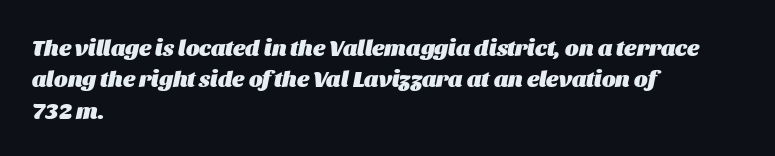
Characters are canted at an angle relative to the baseline's perpendicular. The specimen omits any rule beneath the text block's lines. On the weight axis this lands at bold, roughly 700. The lines sit at an ordinary, default distance from one another. Is the block centered? No — it sits flush against the left margin. Students, note that the glyphs here touch the page at normal intervals.
